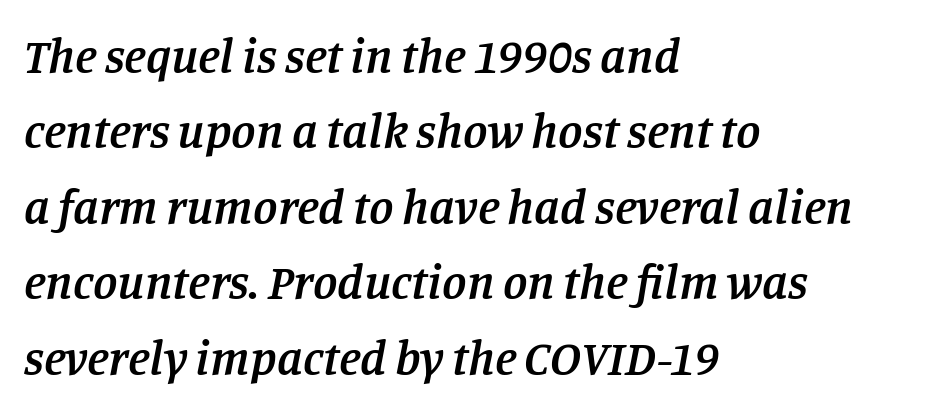
{"serif": "yes", "italic": "yes", "lean": "right", "slant_degrees": 11, "bold": "semi", "weight": "semibold", "width": "normal", "stroke_contrast": "low", "x_height": "large", "monospaced": "no", "underline": "no", "align": "left", "line_spacing": "normal", "line_spacing_ratio": 1.54, "letter_spacing": "normal", "letter_spacing_em": 0.0, "glyph_px": 49}
